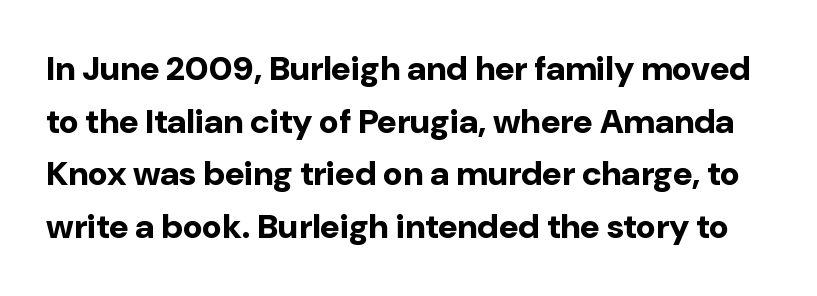
{"serif": "no", "italic": "no", "bold": "yes", "weight": "bold", "width": "normal", "stroke_contrast": "low", "x_height": "medium", "monospaced": "no", "underline": "no", "line_spacing": "normal", "line_spacing_ratio": 1.55, "letter_spacing": "normal", "letter_spacing_em": 0.0, "glyph_px": 34}
